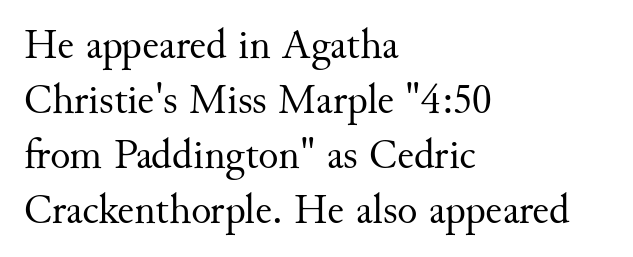
Q: Is the text bold? A: No.
Q: Is the text italic (slanted)? A: No, it is upright.
Q: Is the typeface a serif or a sans-serif typeface? A: Serif.
Q: Is the text underlined? A: No.
Q: How is the paragraph aligned? A: Left-aligned.
Q: Is the spacing between letters normal or unusually wide? A: Normal.
Q: Is the spacing between lines tight, normal or loose? A: Normal.
Q: Width (condensed, normal, or wide)? A: Normal.
Q: Stroke contrast? A: Medium.
Q: x-height? A: Small.
Q: Monospaced? A: No.
